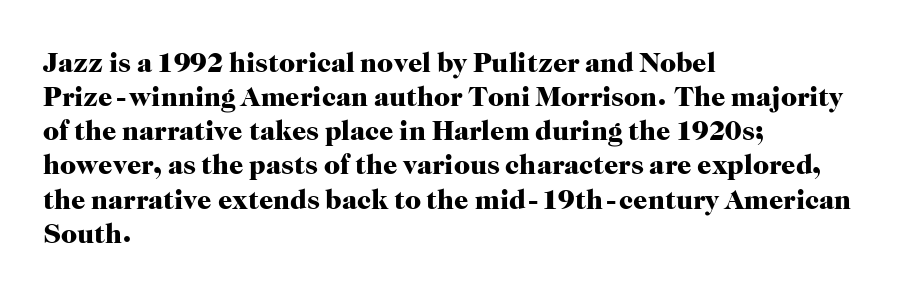
{"serif": "yes", "italic": "no", "bold": "yes", "weight": "heavy", "width": "normal", "stroke_contrast": "high", "x_height": "medium", "monospaced": "no", "underline": "no", "align": "left", "line_spacing_ratio": 1.22, "letter_spacing": "normal", "letter_spacing_em": 0.0, "glyph_px": 28}
